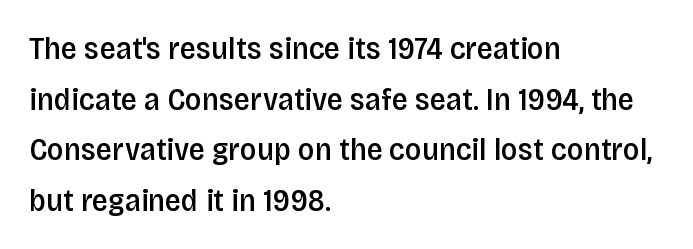
Q: Is the text bold? A: Semi-bold.
Q: Is the text italic (slanted)? A: No, it is upright.
Q: Is the typeface a serif or a sans-serif typeface? A: Sans-serif.
Q: Is the text underlined? A: No.
Q: How is the paragraph aligned? A: Left-aligned.
Q: Is the spacing between letters normal or unusually wide? A: Normal.
Q: Is the spacing between lines tight, normal or loose? A: Normal.
Q: Width (condensed, normal, or wide)? A: Condensed.
Q: Stroke contrast? A: Low.
Q: x-height? A: Large.
Q: Monospaced? A: No.
